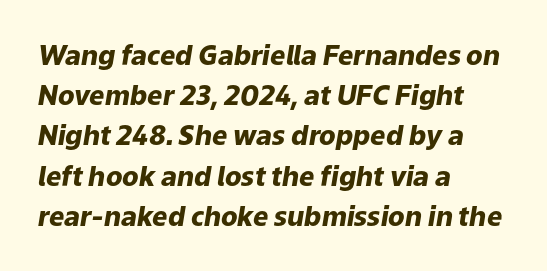
The image shows 27 px bold type, italic (leaning right); set left-aligned, normal line spacing (1.49x), normal letter spacing, not underlined.
